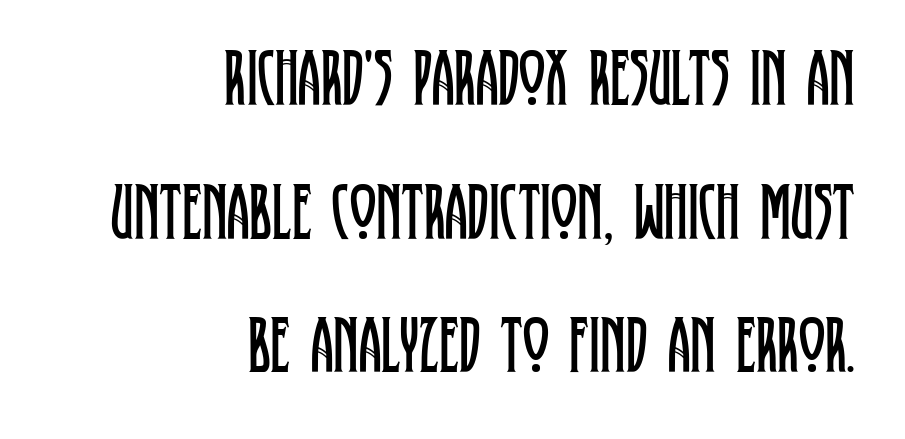
The image shows 80 px regular-weight, condensed serif type, upright; set right-aligned, normal line spacing (1.67x), normal letter spacing, not underlined; low stroke contrast and a large x-height.
